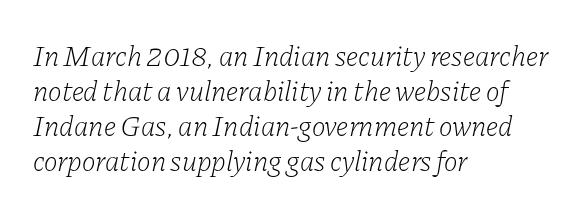
Q: Is the text bold? A: No.
Q: Is the text italic (slanted)? A: Yes, it leans right by about 11 degrees.
Q: Is the typeface a serif or a sans-serif typeface? A: Serif.
Q: Is the text underlined? A: No.
Q: How is the paragraph aligned? A: Left-aligned.
Q: Is the spacing between letters normal or unusually wide? A: Normal.
Q: Width (condensed, normal, or wide)? A: Normal.
Q: Stroke contrast? A: Low.
Q: x-height? A: Medium.
Q: Monospaced? A: No.
